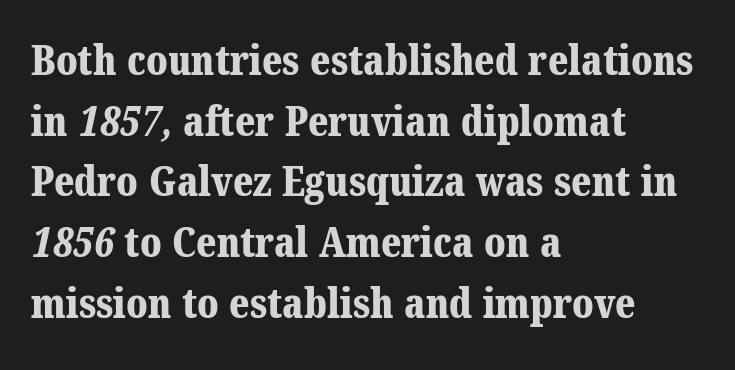
{"serif": "yes", "bold": "yes", "weight": "bold", "width": "normal", "stroke_contrast": "medium", "x_height": "medium", "monospaced": "no", "underline": "no", "align": "left", "line_spacing": "normal", "line_spacing_ratio": 1.48, "letter_spacing": "normal", "letter_spacing_em": 0.0, "glyph_px": 41}
